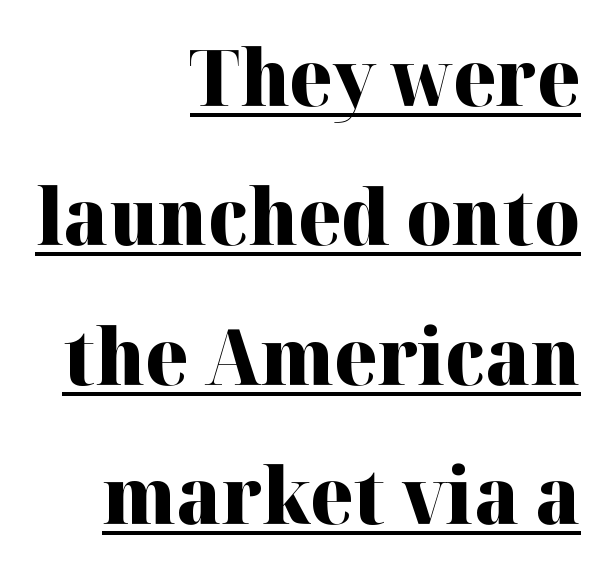
A typesetter would call this proportional, since set widths differ per character. The tracking reads as untouched default to a designer's eye. The face used here appears with an underline applied. Is there any slant? The stems are plumb. Short and long lines alike share a common ending point at right.
